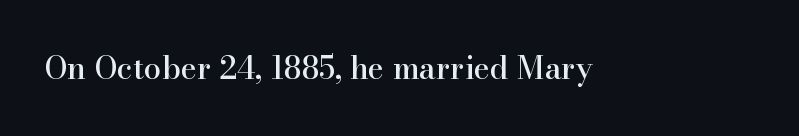
The letters carry serifs — small finishing strokes at the ends of their stems. Does the lettering tilt? It doesn't — this is upright. Observe the ordinary spacing: letters are neighbours, not strangers. Think of a printed novel: that variable character pitch is what you see here. The baseline area is clear.
